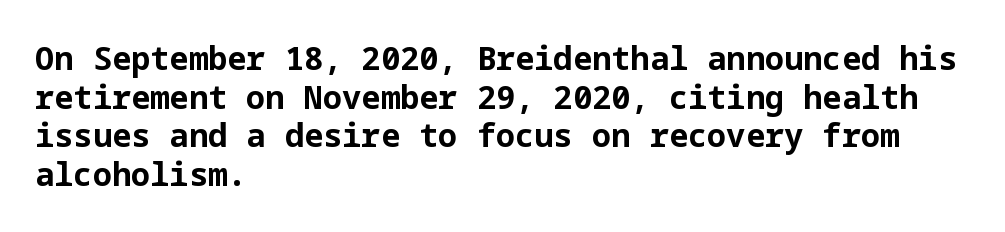
Q: Is the text bold? A: Yes.
Q: Is the text italic (slanted)? A: No, it is upright.
Q: Is the typeface a serif or a sans-serif typeface? A: Sans-serif.
Q: Is the text underlined? A: No.
Q: How is the paragraph aligned? A: Left-aligned.
Q: Is the spacing between letters normal or unusually wide? A: Normal.
Q: Width (condensed, normal, or wide)? A: Normal.
Q: Stroke contrast? A: Low.
Q: x-height? A: Medium.
